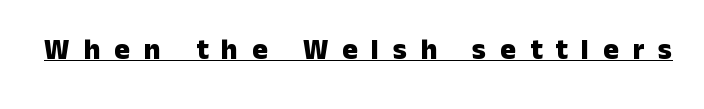
The image shows 29 px heavy sans-serif type, upright; set unusually wide letter spacing (+0.48 em), underlined; low stroke contrast and a medium x-height.
